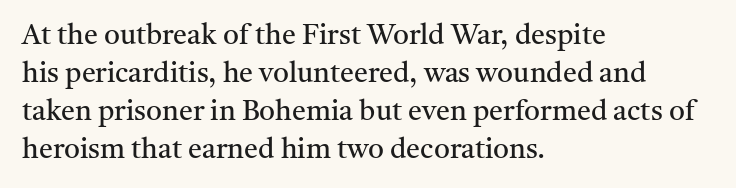
Q: Is the text bold? A: No.
Q: Is the text italic (slanted)? A: No, it is upright.
Q: Is the typeface a serif or a sans-serif typeface? A: Serif.
Q: Is the text underlined? A: No.
Q: How is the paragraph aligned? A: Left-aligned.
Q: Is the spacing between letters normal or unusually wide? A: Normal.
Q: Is the spacing between lines tight, normal or loose? A: Normal.
Q: Width (condensed, normal, or wide)? A: Normal.
Q: Stroke contrast? A: Medium.
Q: x-height? A: Medium.
Q: Monospaced? A: No.
